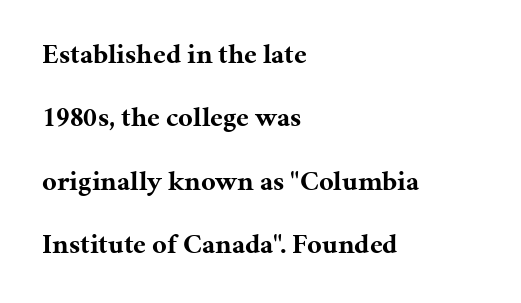
Q: Is the text bold? A: Yes.
Q: Is the text italic (slanted)? A: No, it is upright.
Q: Is the typeface a serif or a sans-serif typeface? A: Serif.
Q: Is the text underlined? A: No.
Q: How is the paragraph aligned? A: Left-aligned.
Q: Is the spacing between letters normal or unusually wide? A: Normal.
Q: Is the spacing between lines tight, normal or loose? A: Loose.
Q: Width (condensed, normal, or wide)? A: Normal.
Q: Stroke contrast? A: Medium.
Q: x-height? A: Medium.
Q: Monospaced? A: No.
